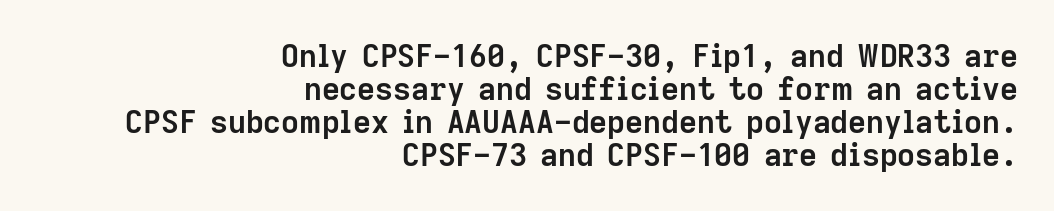
Letters rest on an invisible, unmarked baseline. This sample uses plain, unmodified letter spacing. Horizontal alignment here is rightward, an uncommon choice for prose. Caption: bold face, heavy strokes. Successive baselines arrive quickly, one right under another. Nope, no serifs anywhere on these letters.
